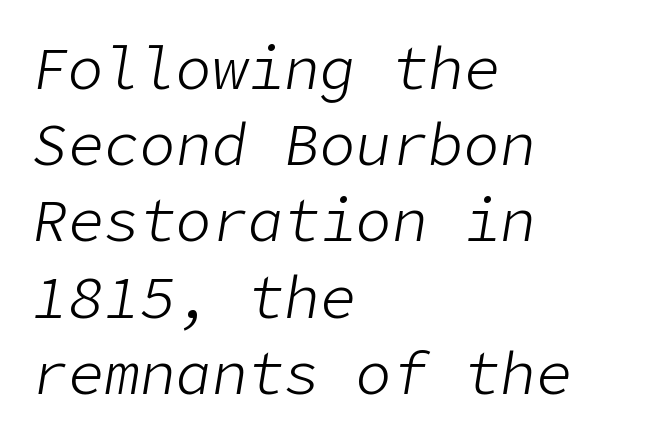
Tracking value appears to be zero — textbook default spacing. In terms of posture, this sample is oblique. How would I describe the line gaps? Plain and ordinary. Letters rest on an invisible, unmarked baseline. Where is the straight margin? On the left. Heaviness? Minimal to ordinary, like unemphasized prose.
